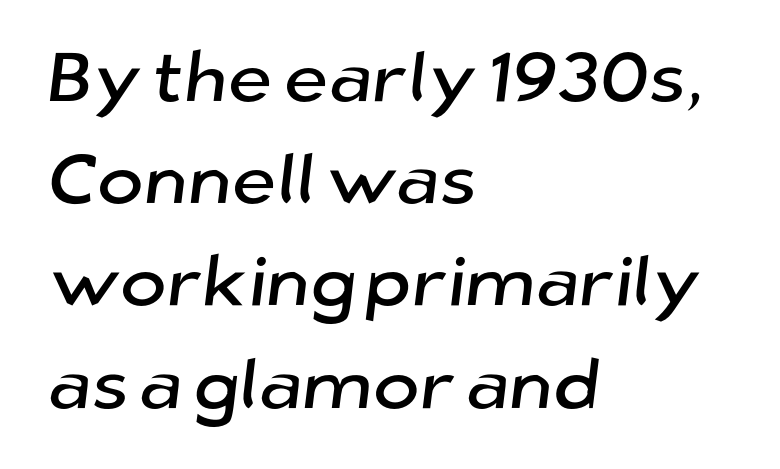
{"serif": "no", "width": "normal", "stroke_contrast": "low", "x_height": "medium", "monospaced": "no", "underline": "no", "align": "left", "line_spacing": "normal", "line_spacing_ratio": 1.44, "letter_spacing": "normal", "letter_spacing_em": 0.0, "glyph_px": 71}
